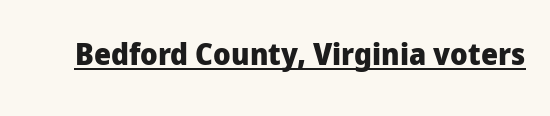
Q: Is the text bold? A: Yes.
Q: Is the text italic (slanted)? A: No, it is upright.
Q: Is the typeface a serif or a sans-serif typeface? A: Sans-serif.
Q: Is the text underlined? A: Yes.
Q: Is the spacing between letters normal or unusually wide? A: Normal.
Q: Width (condensed, normal, or wide)? A: Normal.
Q: Stroke contrast? A: Low.
Q: x-height? A: Medium.
Q: Monospaced? A: No.
